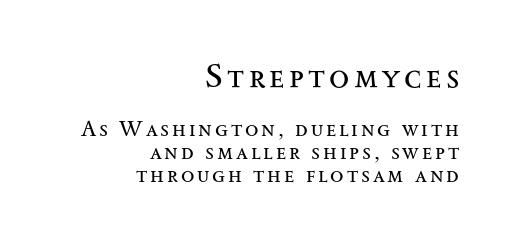
Q: Is the text bold? A: No.
Q: Is the text italic (slanted)? A: No, it is upright.
Q: Is the typeface a serif or a sans-serif typeface? A: Serif.
Q: Is the text underlined? A: No.
Q: How is the paragraph aligned? A: Right-aligned.
Q: Is the spacing between lines tight, normal or loose? A: Tight.
Q: Which block of text is set in a larger size, the first (top) or the second (bottom)? A: The first (top) one.
Q: Width (condensed, normal, or wide)? A: Wide.
Q: Stroke contrast? A: Medium.
Q: x-height? A: Small.
Q: Monospaced? A: No.
